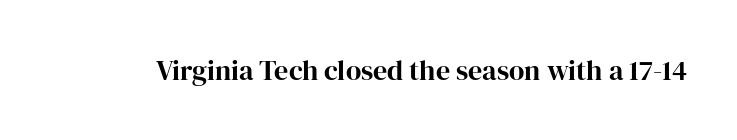
Q: Is the text bold? A: Yes.
Q: Is the text italic (slanted)? A: No, it is upright.
Q: Is the typeface a serif or a sans-serif typeface? A: Serif.
Q: Is the text underlined? A: No.
Q: Is the spacing between letters normal or unusually wide? A: Normal.
Q: Width (condensed, normal, or wide)? A: Normal.
Q: Stroke contrast? A: High.
Q: x-height? A: Medium.
Q: Monospaced? A: No.
